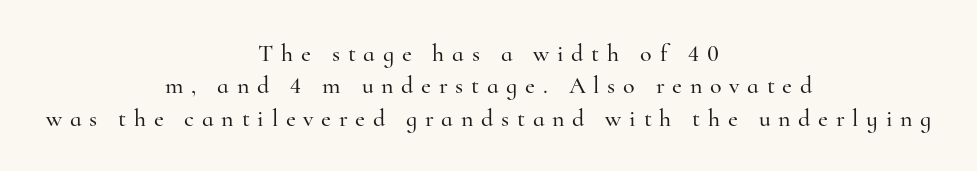
{"italic": "no", "underline": "no", "align": "center", "line_spacing": "normal", "line_spacing_ratio": 1.35, "letter_spacing": "wide", "letter_spacing_em": 0.32, "glyph_px": 24}
